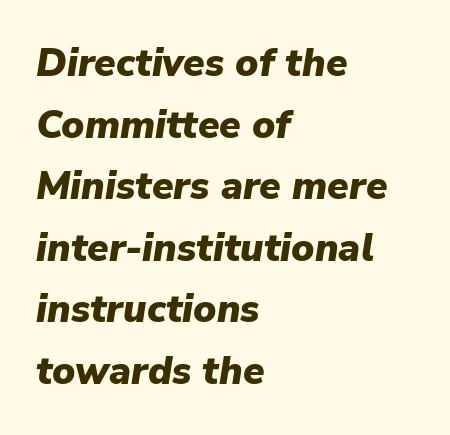
The image shows 39 px heavy type, italic (leaning right); set left-aligned, normal line spacing (1.58x), normal letter spacing, not underlined; low stroke contrast and a medium x-height.
